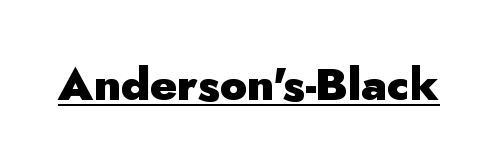
Ascenders rise straight up at ninety degrees. This rendering employs a face without finishing strokes, i.e., a sans-serif. These lines are rendered in a variable-pitch font. Each glyph is drawn with heavy, bold strokes. Compared with undecorated copy, this sample adds a rule below the words. The letterforms sit shoulder to shoulder at normal distance.
